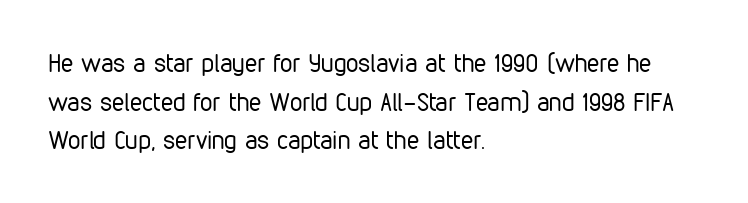
Q: Is the text bold? A: No.
Q: Is the text italic (slanted)? A: No, it is upright.
Q: Is the text underlined? A: No.
Q: How is the paragraph aligned? A: Left-aligned.
Q: Is the spacing between letters normal or unusually wide? A: Normal.
Q: Is the spacing between lines tight, normal or loose? A: Normal.
